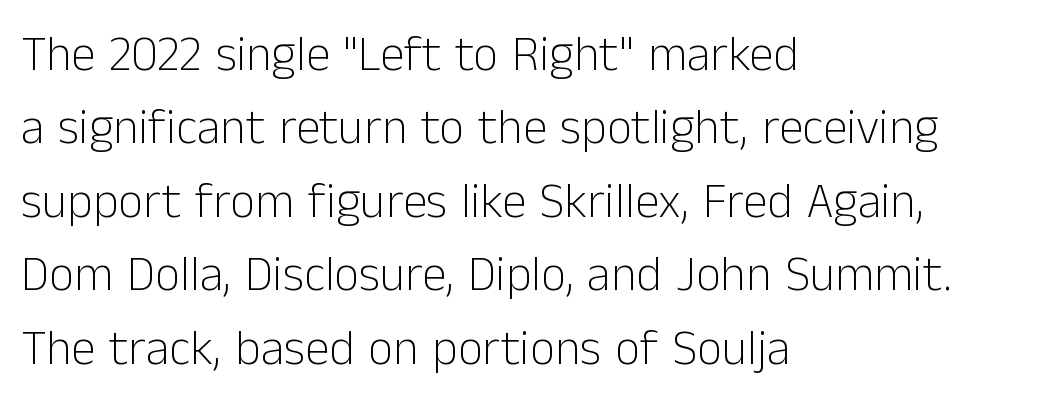
Q: Is the text bold? A: No.
Q: Is the text italic (slanted)? A: No, it is upright.
Q: Is the typeface a serif or a sans-serif typeface? A: Sans-serif.
Q: Is the text underlined? A: No.
Q: How is the paragraph aligned? A: Left-aligned.
Q: Is the spacing between letters normal or unusually wide? A: Normal.
Q: Is the spacing between lines tight, normal or loose? A: Normal.
Q: Width (condensed, normal, or wide)? A: Normal.
Q: Stroke contrast? A: Low.
Q: x-height? A: Medium.
Q: Monospaced? A: No.
